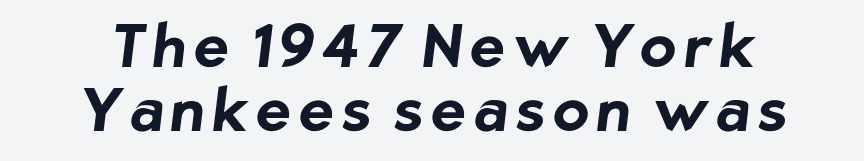
Q: Is the text bold? A: Yes.
Q: Is the typeface a serif or a sans-serif typeface? A: Sans-serif.
Q: Is the text underlined? A: No.
Q: Is the spacing between lines tight, normal or loose? A: Tight.
Q: Width (condensed, normal, or wide)? A: Normal.
Q: Stroke contrast? A: Low.
Q: x-height? A: Medium.
Q: Monospaced? A: No.
